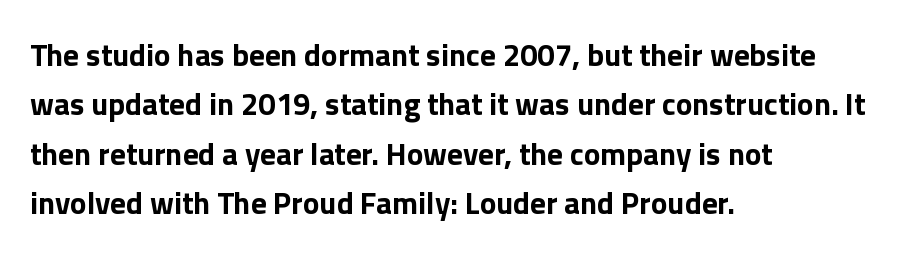
Q: Is the text bold? A: Yes.
Q: Is the text italic (slanted)? A: No, it is upright.
Q: Is the typeface a serif or a sans-serif typeface? A: Sans-serif.
Q: Is the text underlined? A: No.
Q: How is the paragraph aligned? A: Left-aligned.
Q: Is the spacing between letters normal or unusually wide? A: Normal.
Q: Is the spacing between lines tight, normal or loose? A: Normal.
Q: Width (condensed, normal, or wide)? A: Normal.
Q: x-height? A: Medium.
Q: Monospaced? A: No.
